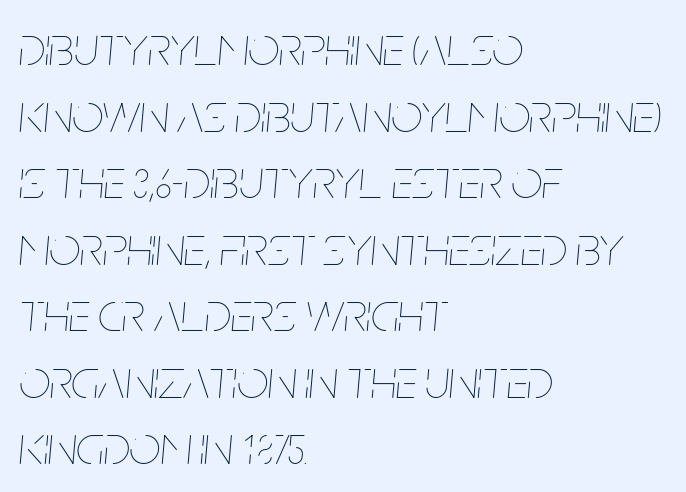
The image shows 55 px thin, condensed type, italic (leaning right); set left-aligned, line spacing 1.21x, normal letter spacing, not underlined; low stroke contrast and a large x-height.
